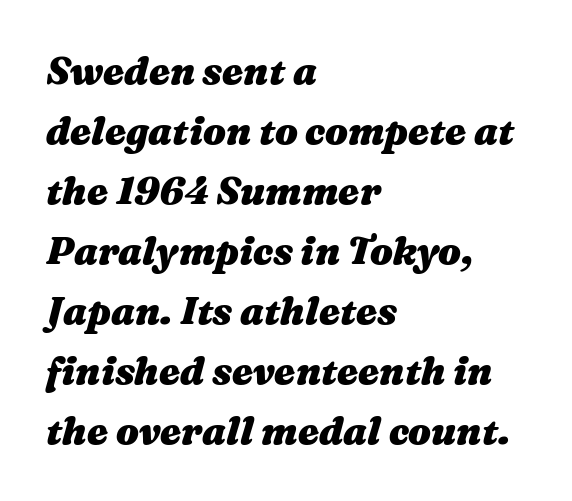
The image shows 38 px heavy, wide type, italic (leaning right); set left-aligned, normal line spacing (1.58x), normal letter spacing, not underlined; medium stroke contrast and a medium x-height.
